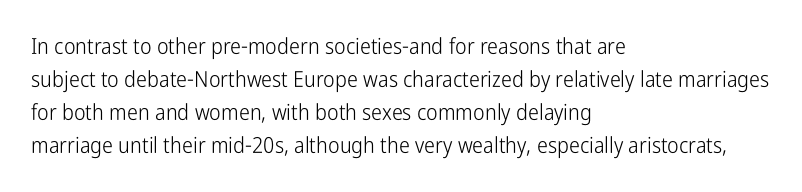
In terms of leading, this rendering sits right in the middle. Quick note: not italic, upright. Stems here are at most as thick as an everyday book face. Letter spacing: default.
